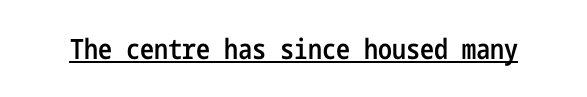
The image shows 28 px semibold, condensed sans-serif type, upright; set normal letter spacing, underlined; low stroke contrast and a medium x-height.
